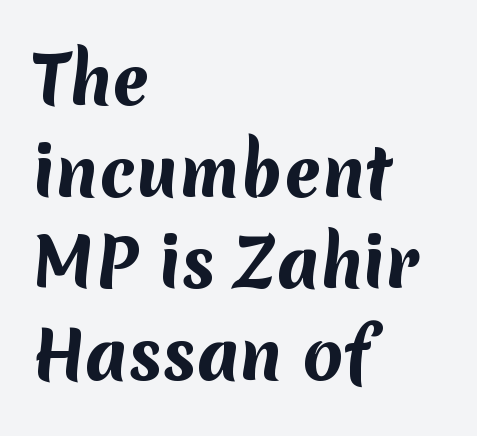
{"serif": "no", "bold": "yes", "weight": "bold", "width": "normal", "stroke_contrast": "medium", "x_height": "medium", "monospaced": "no", "underline": "no", "align": "left", "line_spacing": "normal", "line_spacing_ratio": 1.39, "letter_spacing": "normal", "letter_spacing_em": 0.0, "glyph_px": 66}
